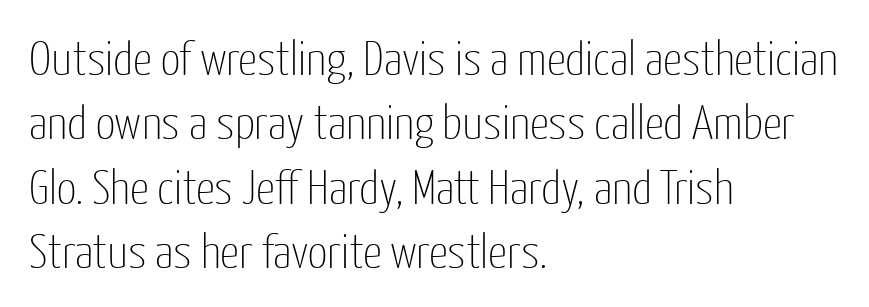
{"serif": "no", "italic": "no", "bold": "no", "weight": "thin", "width": "condensed", "stroke_contrast": "low", "x_height": "medium", "monospaced": "no", "underline": "no", "align": "left", "line_spacing": "normal", "line_spacing_ratio": 1.34, "letter_spacing": "normal", "letter_spacing_em": 0.0, "glyph_px": 48}
